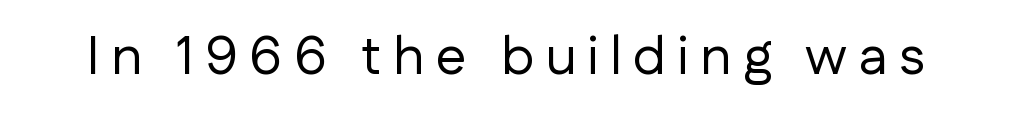
Q: Is the text bold? A: No.
Q: Is the text italic (slanted)? A: No, it is upright.
Q: Is the typeface a serif or a sans-serif typeface? A: Sans-serif.
Q: Is the text underlined? A: No.
Q: Is the spacing between letters normal or unusually wide? A: Unusually wide.
Q: Width (condensed, normal, or wide)? A: Normal.
Q: Stroke contrast? A: Low.
Q: x-height? A: Medium.
Q: Monospaced? A: No.
